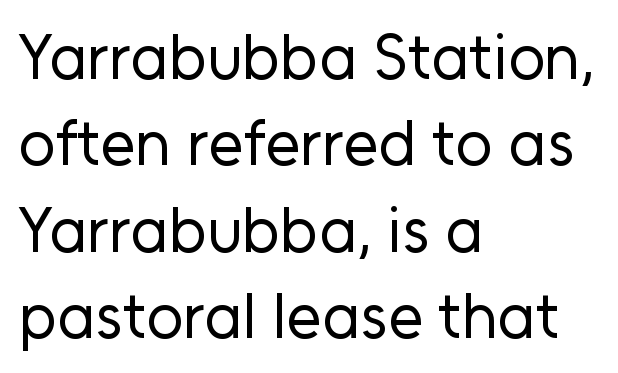
This is not heavy type; no bold has been used. Interline gaps are of average width in this sample. Note the varied advance widths — an 'i' is clearly narrower than an 'm'. The specimen reads as upright at a glance. Compared with typical body copy, the letter spacing here is the same.
